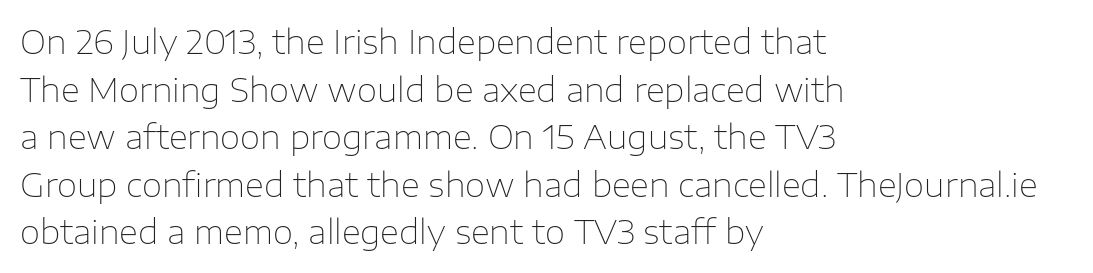
Q: Is the text bold? A: No.
Q: Is the text italic (slanted)? A: No, it is upright.
Q: Is the typeface a serif or a sans-serif typeface? A: Sans-serif.
Q: Is the text underlined? A: No.
Q: How is the paragraph aligned? A: Left-aligned.
Q: Is the spacing between letters normal or unusually wide? A: Normal.
Q: Is the spacing between lines tight, normal or loose? A: Normal.
Q: Width (condensed, normal, or wide)? A: Normal.
Q: Stroke contrast? A: Low.
Q: x-height? A: Medium.
Q: Monospaced? A: No.
